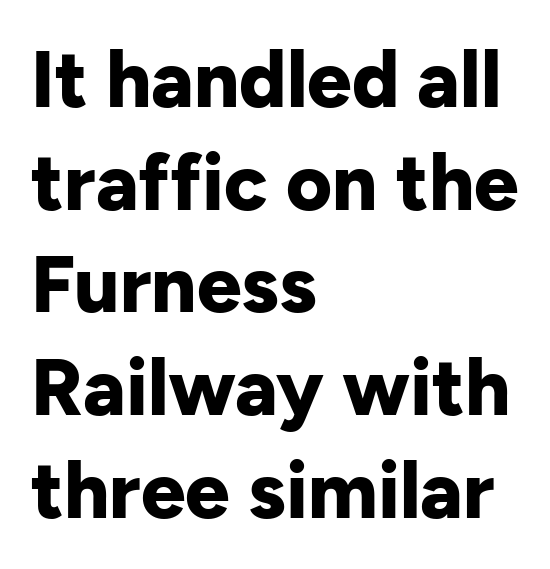
{"serif": "no", "italic": "no", "bold": "yes", "weight": "bold", "width": "normal", "stroke_contrast": "low", "x_height": "medium", "monospaced": "no", "underline": "no", "align": "left", "line_spacing": "normal", "line_spacing_ratio": 1.3, "letter_spacing": "normal", "letter_spacing_em": 0.0, "glyph_px": 79}
